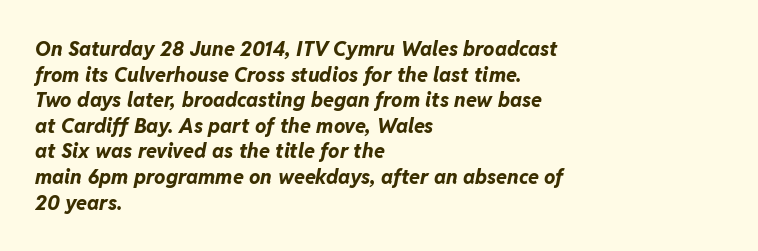
The image shows 20 px bold type, italic (leaning right); set left-aligned, normal line spacing (1.28x), normal letter spacing, not underlined.
